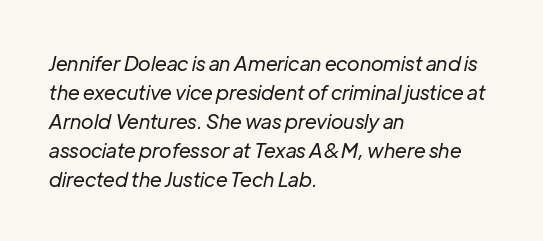
{"italic": "yes", "lean": "right", "slant_degrees": 12, "bold": "no", "underline": "no", "align": "left", "line_spacing": "normal", "line_spacing_ratio": 1.45, "letter_spacing": "normal", "letter_spacing_em": 0.0, "glyph_px": 20}
